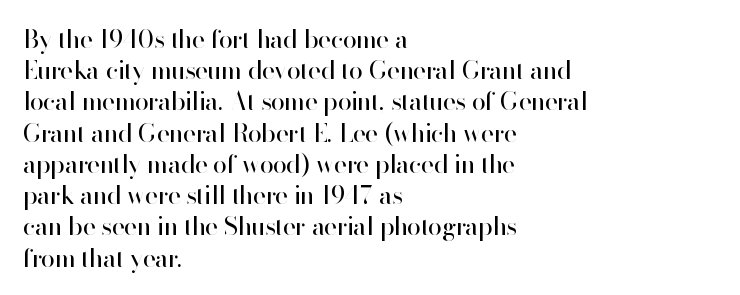
Q: Is the text bold? A: No.
Q: Is the text italic (slanted)? A: No, it is upright.
Q: Is the text underlined? A: No.
Q: How is the paragraph aligned? A: Left-aligned.
Q: Is the spacing between letters normal or unusually wide? A: Normal.
Q: Is the spacing between lines tight, normal or loose? A: Normal.
